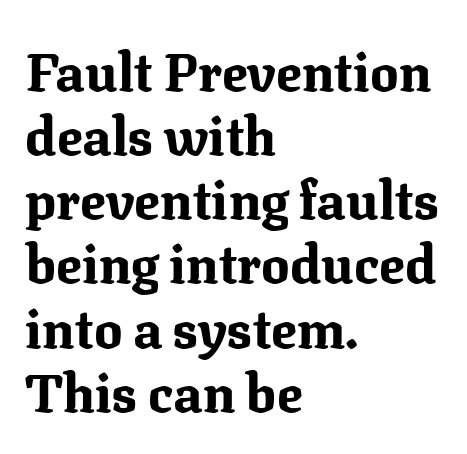
{"serif": "yes", "italic": "no", "bold": "yes", "weight": "bold", "width": "normal", "stroke_contrast": "medium", "x_height": "medium", "monospaced": "no", "underline": "no", "align": "left", "line_spacing_ratio": 1.21, "letter_spacing": "normal", "letter_spacing_em": 0.0, "glyph_px": 53}
